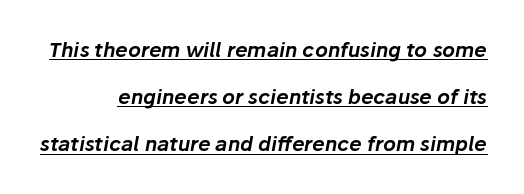
{"italic": "yes", "lean": "right", "slant_degrees": 10, "underline": "yes", "line_spacing": "loose", "line_spacing_ratio": 2.36, "letter_spacing": "normal", "letter_spacing_em": 0.0, "glyph_px": 20}
